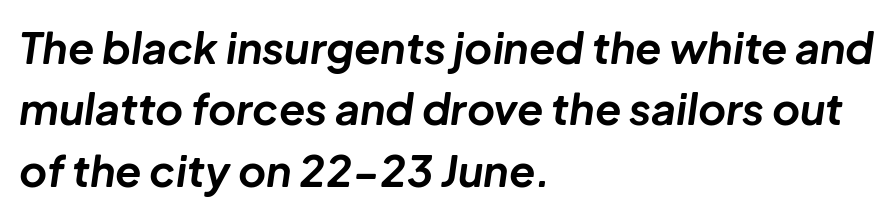
Look at the tracking — it's just the regular setting, nothing added. A clean baseline with only descenders dipping below it. Observe the lean: these are italic letterforms. Looks like regular typesetting: each glyph gets only the width it needs.
